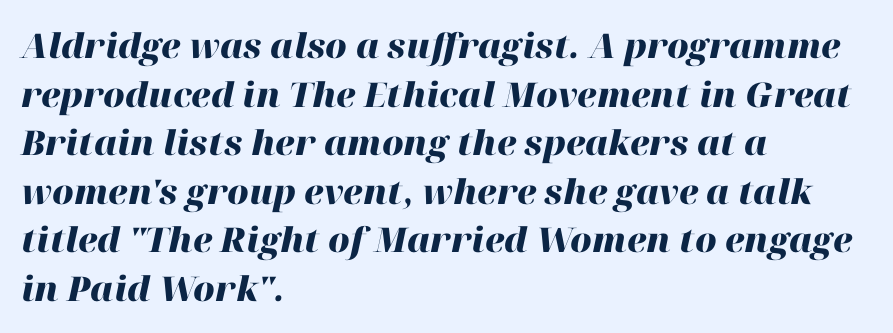
The passage shown stacks its lines at a standard gap. The rag falls on the right side of this text block. Clear beneath every line of the passage. The letters advance in unequal steps, a hallmark of proportional type.
